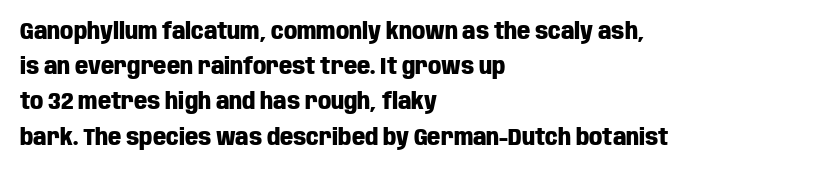
Q: Is the text bold? A: Yes.
Q: Is the text italic (slanted)? A: No, it is upright.
Q: Is the text underlined? A: No.
Q: How is the paragraph aligned? A: Left-aligned.
Q: Is the spacing between letters normal or unusually wide? A: Normal.
Q: Is the spacing between lines tight, normal or loose? A: Normal.
